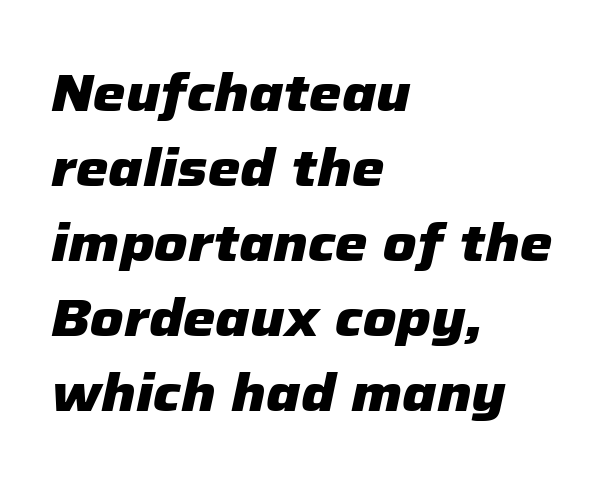
The image shows 52 px heavy type, italic (leaning right); set left-aligned, normal line spacing (1.44x), normal letter spacing, not underlined; low stroke contrast and a medium x-height.
